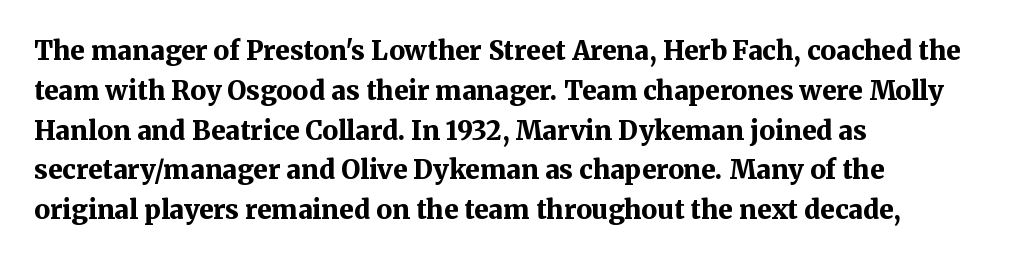
The image shows 26 px bold type, upright; set left-aligned, normal line spacing (1.53x), normal letter spacing, not underlined.
